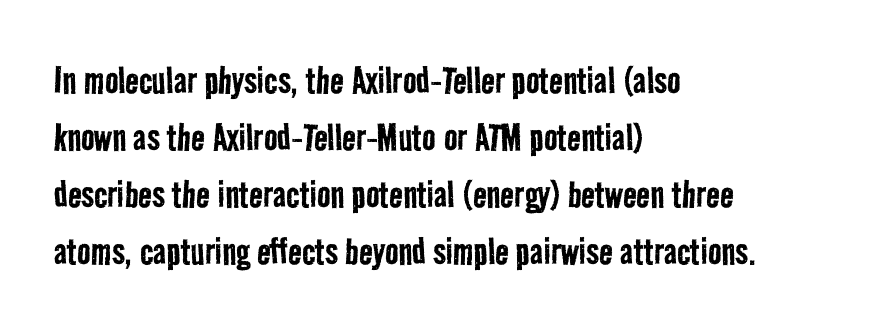
Serif or sans? Sans — the stroke terminals are bare. The rendering uses natural spacing where letterforms have individual widths. The typeface has the unassuming heft of standard copy or less. Characters follow at the spacing the type designer built in.
